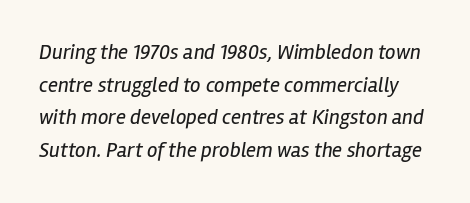
The image shows 21 px text type, italic (leaning right); set normal line spacing (1.55x), normal letter spacing, not underlined.
